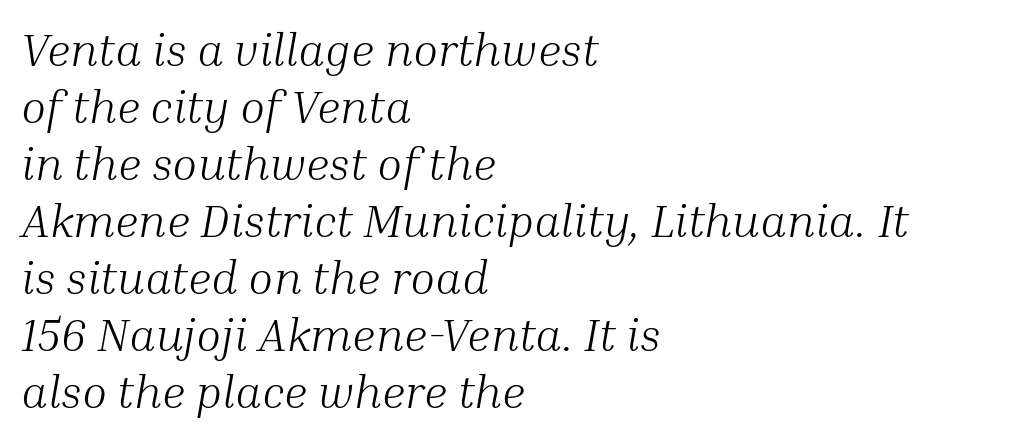
{"serif": "yes", "italic": "yes", "lean": "right", "slant_degrees": 10, "bold": "no", "weight": "light", "width": "normal", "stroke_contrast": "medium", "x_height": "medium", "monospaced": "no", "underline": "no", "align": "left", "line_spacing_ratio": 1.24, "letter_spacing": "normal", "letter_spacing_em": 0.0, "glyph_px": 46}
